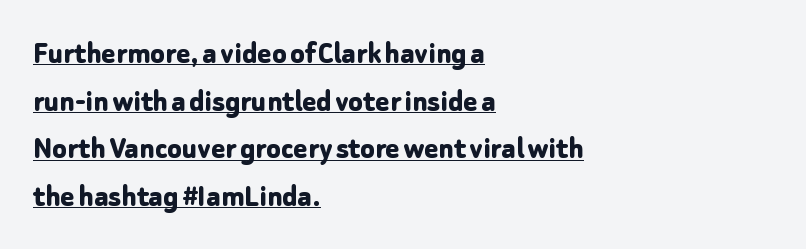
The image shows 33 px bold sans-serif type, upright; set left-aligned, normal line spacing (1.44x), normal letter spacing, underlined; low stroke contrast and a medium x-height.
